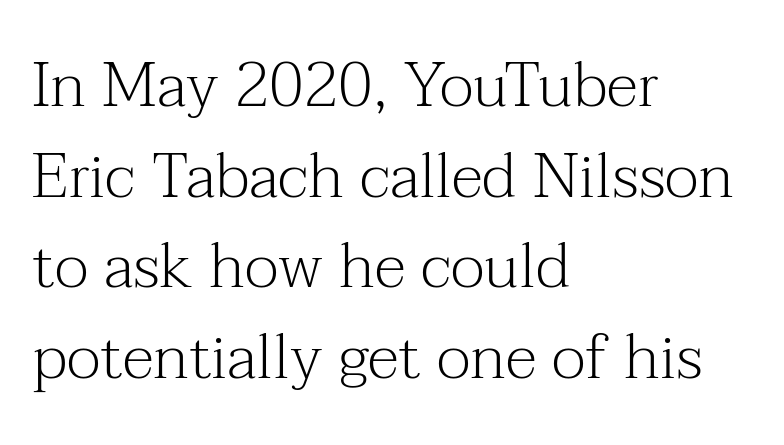
Is the letter spacing exaggerated? No — it looks like the ordinary default. Spacing verdict: proportional, widths tailored to each character. Casual observation: everything's shoved over to the left. The text was rendered using a seriffed face with decorative stroke endings. Tall strokes in this sample are plumb rather than angled.
